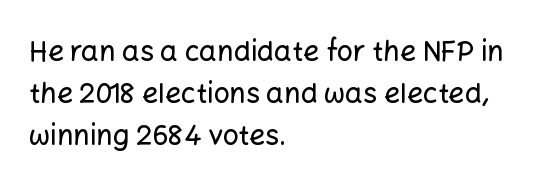
Q: Is the text italic (slanted)? A: No, it is upright.
Q: Is the typeface a serif or a sans-serif typeface? A: Sans-serif.
Q: Is the text underlined? A: No.
Q: How is the paragraph aligned? A: Left-aligned.
Q: Is the spacing between letters normal or unusually wide? A: Normal.
Q: Is the spacing between lines tight, normal or loose? A: Normal.
Q: Width (condensed, normal, or wide)? A: Normal.
Q: Stroke contrast? A: Low.
Q: x-height? A: Medium.
Q: Monospaced? A: No.
